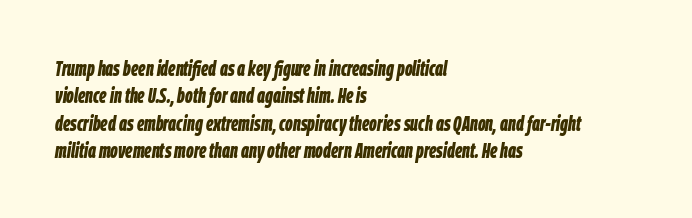
{"italic": "yes", "lean": "right", "slant_degrees": 9, "bold": "yes", "underline": "no", "align": "left", "line_spacing": "normal", "line_spacing_ratio": 1.3, "letter_spacing": "normal", "letter_spacing_em": 0.0, "glyph_px": 21}
